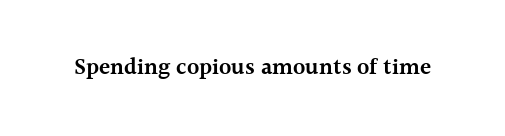
Q: Is the text bold? A: Semi-bold.
Q: Is the text italic (slanted)? A: No, it is upright.
Q: Is the text underlined? A: No.
Q: Is the spacing between letters normal or unusually wide? A: Normal.
